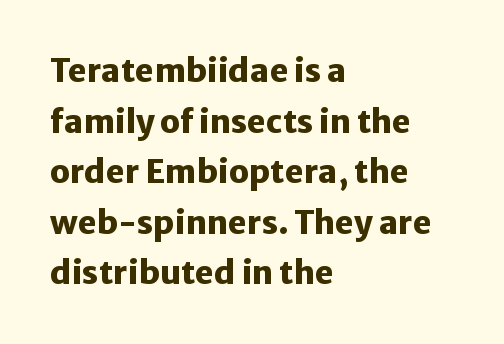
The image shows 32 px heavy sans-serif type, upright; set left-aligned, normal line spacing (1.58x), normal letter spacing, not underlined; low stroke contrast and a medium x-height.
